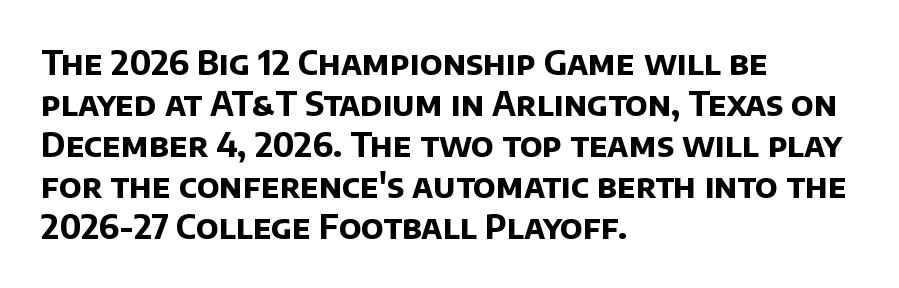
The image shows 33 px bold sans-serif type; set left-aligned, line spacing 1.24x, normal letter spacing, not underlined; low stroke contrast and a large x-height.
